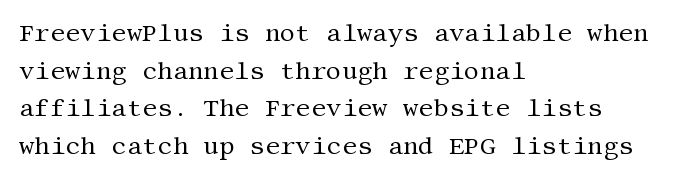
Q: Is the text bold? A: No.
Q: Is the text italic (slanted)? A: No, it is upright.
Q: Is the text underlined? A: No.
Q: How is the paragraph aligned? A: Left-aligned.
Q: Is the spacing between letters normal or unusually wide? A: Normal.
Q: Is the spacing between lines tight, normal or loose? A: Normal.
